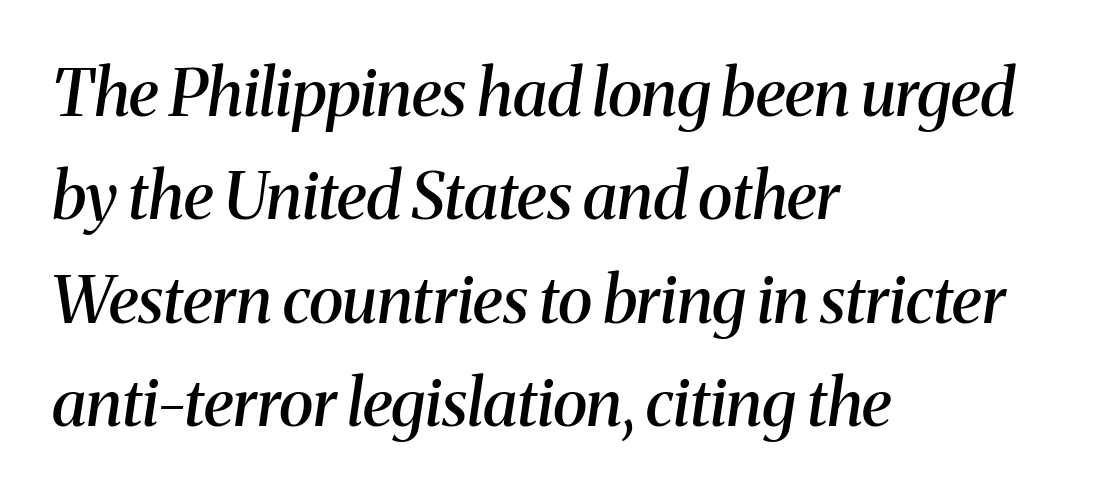
{"serif": "yes", "italic": "yes", "lean": "right", "slant_degrees": 8, "bold": "semi", "weight": "semibold", "width": "normal", "stroke_contrast": "medium", "x_height": "medium", "monospaced": "no", "underline": "no", "align": "left", "line_spacing": "normal", "line_spacing_ratio": 1.59, "letter_spacing": "normal", "letter_spacing_em": 0.0, "glyph_px": 65}
